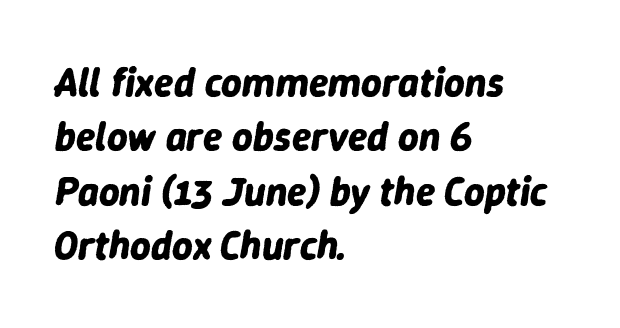
The image shows 40 px bold type, italic (leaning right); set left-aligned, normal line spacing (1.36x), normal letter spacing, not underlined; low stroke contrast and a medium x-height.
